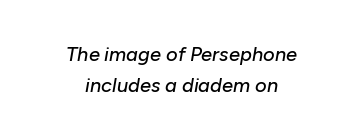
{"italic": "yes", "lean": "right", "slant_degrees": 10, "underline": "no", "align": "center", "line_spacing": "normal", "line_spacing_ratio": 1.55, "letter_spacing": "normal", "letter_spacing_em": 0.0, "glyph_px": 20}
